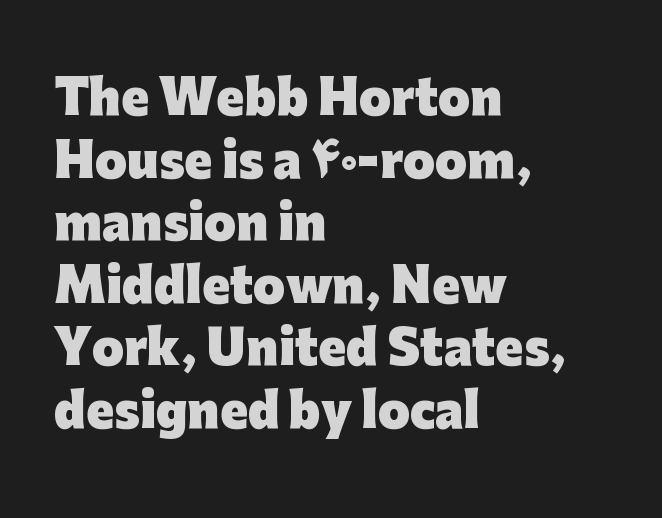
{"serif": "no", "italic": "no", "bold": "yes", "weight": "heavy", "width": "normal", "stroke_contrast": "low", "x_height": "medium", "monospaced": "no", "underline": "no", "align": "left", "line_spacing": "normal", "line_spacing_ratio": 1.36, "letter_spacing": "normal", "letter_spacing_em": 0.0, "glyph_px": 46}
